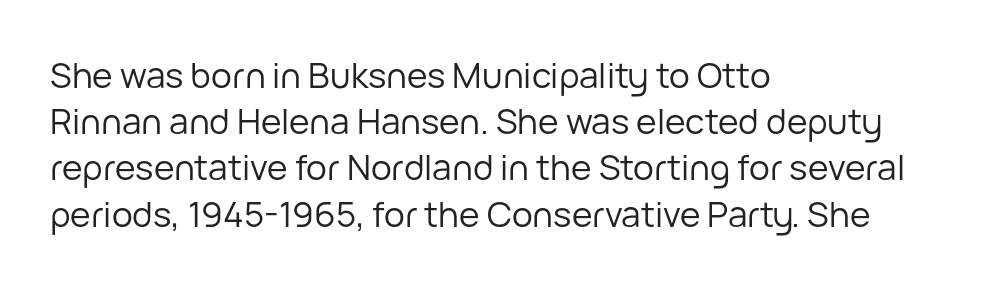
Proportional: the letters do not fall into vertical columns. The lines sit at an ordinary, default distance from one another. The paragraph has a hard left edge and a soft right edge. Letters rest on an invisible, unmarked baseline. The horizontal fit of the characters is conventional and even.
